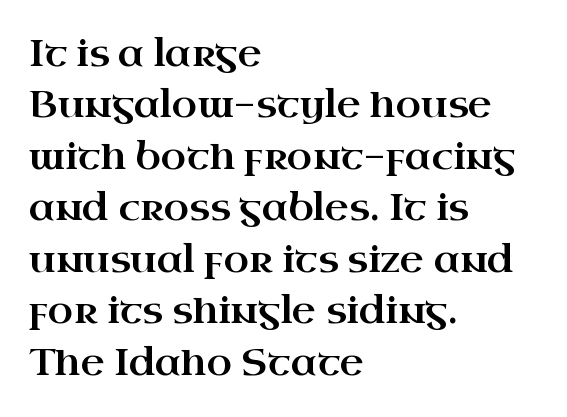
The words here are not underlined. To sum up the face: it has serifs. Observe the ordinary spacing: letters are neighbours, not strangers. Looks like regular typesetting: each glyph gets only the width it needs. The rag falls on the right side of this text block.
